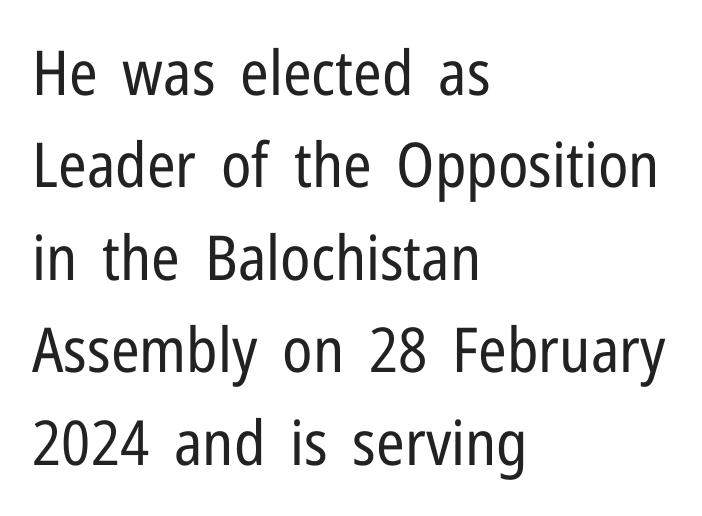
What's the leading like? Ordinary, nothing unusual. The tracking reads as untouched default to a designer's eye. This is the regular roman posture of the typeface. The rendering uses natural spacing where letterforms have individual widths. No feet cap the strokes, marking this as sans-serif type. Glance below the letters and you will spot only blank space.
